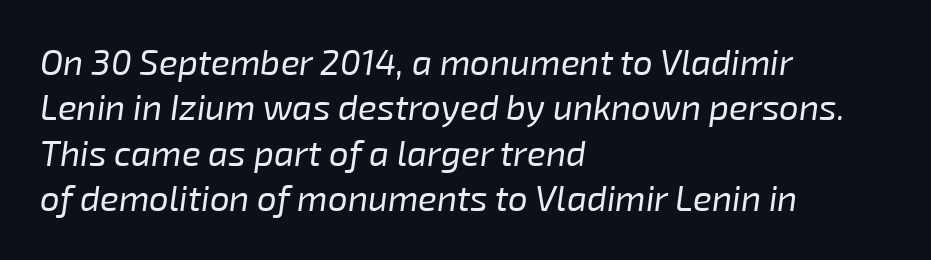
Letter spacing: default. Vertical stems look standard width or narrower in stroke. Looks like regular typesetting: each glyph gets only the width it needs. Horizontal alignment here is leftward, the default for most running prose. Italic? Definitely — the glyphs are oblique. Whoever set this chose a conventional vertical rhythm.
